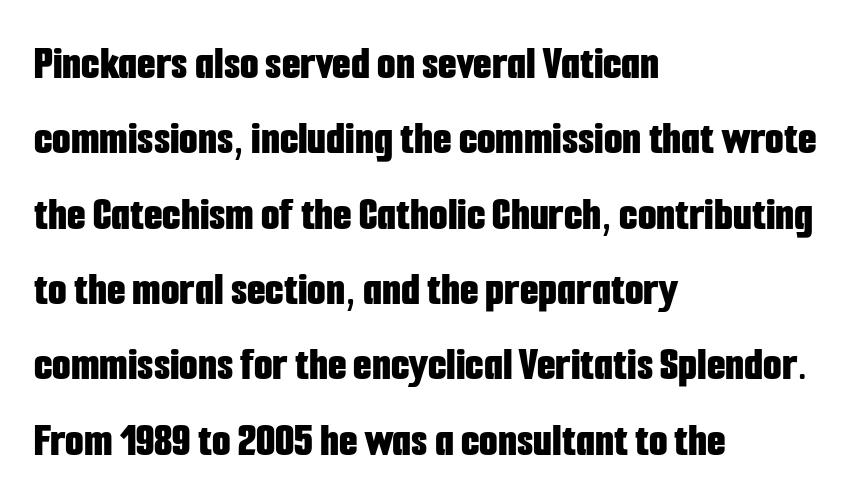
The image shows 48 px bold, condensed sans-serif type, upright; set left-aligned, normal line spacing (1.57x), normal letter spacing, not underlined; low stroke contrast and a medium x-height.
